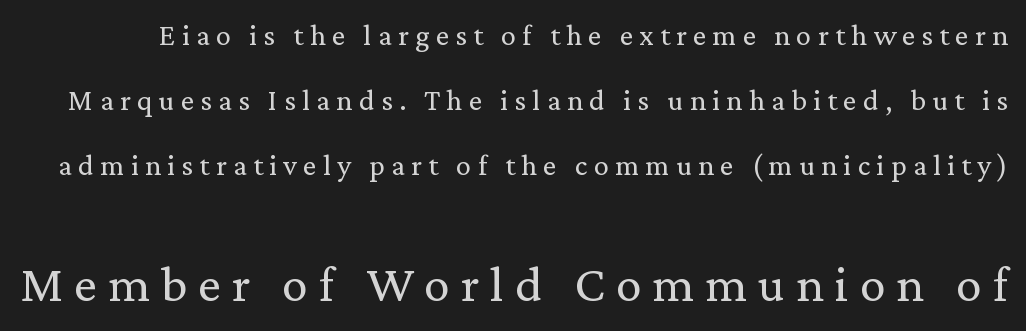
Q: Is the text bold? A: No.
Q: Is the text italic (slanted)? A: No, it is upright.
Q: Is the typeface a serif or a sans-serif typeface? A: Serif.
Q: Is the text underlined? A: No.
Q: Is the spacing between letters normal or unusually wide? A: Unusually wide.
Q: Is the spacing between lines tight, normal or loose? A: Loose.
Q: Which block of text is set in a larger size, the first (top) or the second (bottom)? A: The second (bottom) one.
Q: Width (condensed, normal, or wide)? A: Normal.
Q: Stroke contrast? A: Low.
Q: x-height? A: Medium.
Q: Monospaced? A: No.
